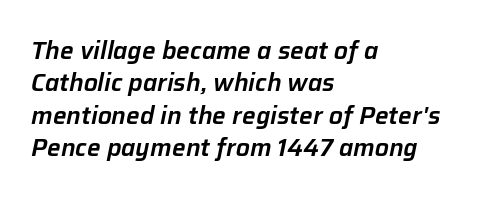
Vertical spacing — default. A student would call this left alignment; a typographer would say flush left, rag right. Does the lettering tilt? It does — this is italic. This rendering leaves character spacing at its baseline value. Words float on clear page, feet unadorned.
